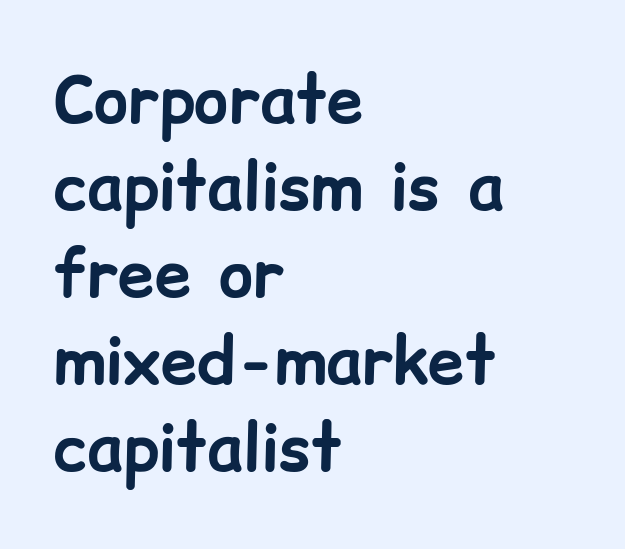
This sample uses an upright cut, with every glyph sitting square on the baseline. Words float on clear page, feet unadorned. Grotesque or geometric, the face here clearly has no serifs. Normally led — the rows are evenly, conventionally spaced. All the whitespace from short lines collects on the right. Observe the ordinary spacing: letters are neighbours, not strangers.
